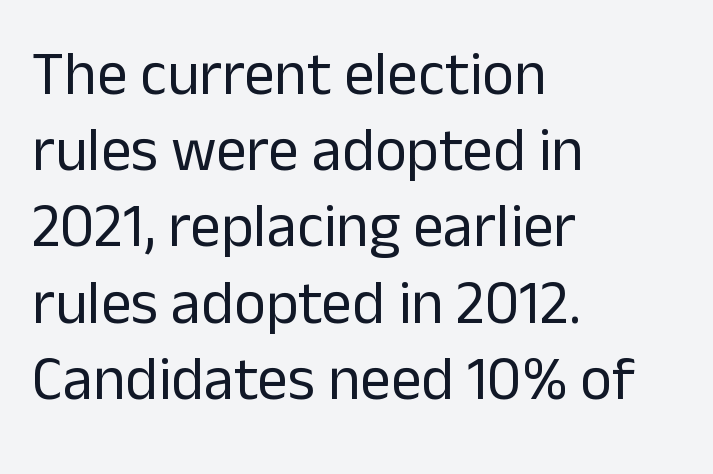
The image shows 61 px regular-weight sans-serif type, upright; set left-aligned, normal line spacing (1.25x), normal letter spacing, not underlined; low stroke contrast and a medium x-height.
